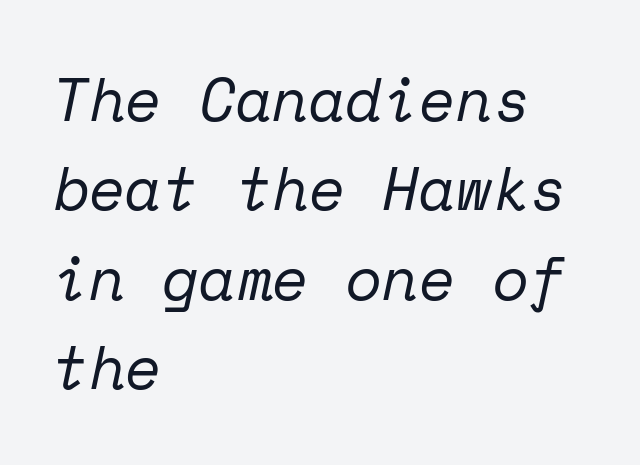
{"serif": "yes", "italic": "yes", "lean": "right", "slant_degrees": 12, "bold": "no", "weight": "regular", "width": "normal", "stroke_contrast": "low", "x_height": "medium", "monospaced": "yes", "underline": "no", "align": "left", "line_spacing": "normal", "line_spacing_ratio": 1.49, "letter_spacing": "normal", "letter_spacing_em": 0.0, "glyph_px": 60}
